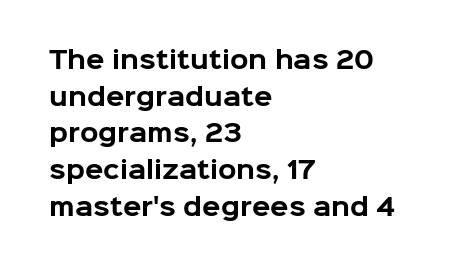
Q: Is the text bold? A: Yes.
Q: Is the text italic (slanted)? A: No, it is upright.
Q: Is the text underlined? A: No.
Q: How is the paragraph aligned? A: Left-aligned.
Q: Is the spacing between letters normal or unusually wide? A: Normal.
Q: Is the spacing between lines tight, normal or loose? A: Normal.
